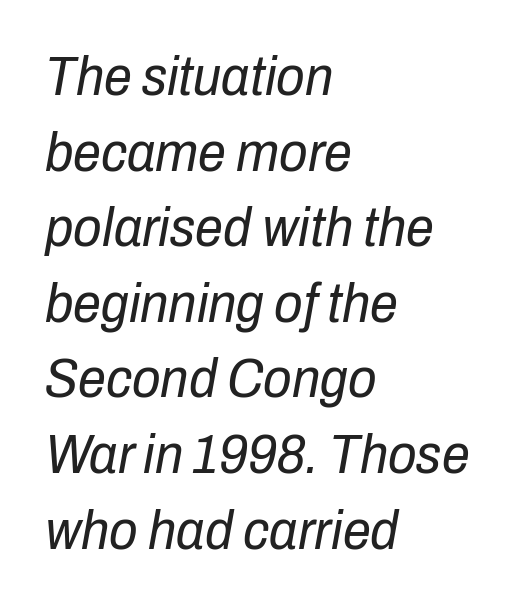
In terms of leading, this rendering sits right in the middle. You could not count columns in this text — the font is proportionally spaced. Words float on clear page, feet unadorned. Rendered with sloped, italic letterforms.
